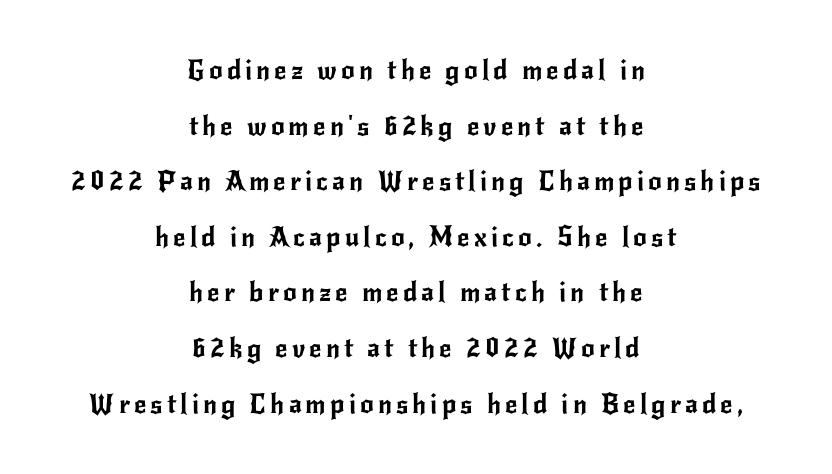
Q: Is the text italic (slanted)? A: No, it is upright.
Q: Is the text underlined? A: No.
Q: How is the paragraph aligned? A: Centered.
Q: Is the spacing between lines tight, normal or loose? A: Loose.
